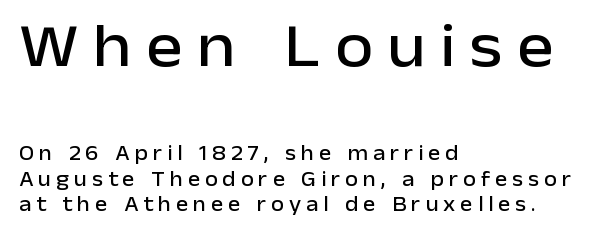
The image shows 62 px sans-serif type, upright; set left-aligned, line spacing 1.22x, unusually wide letter spacing (+0.23 em), not underlined; the first (top) block is 2.95x larger; low stroke contrast and a medium x-height.
